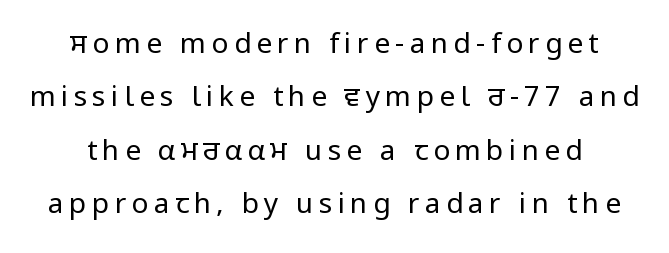
This sample trades compactness for vertical openness between lines. The rendering uses natural spacing where letterforms have individual widths. Quick note: underline off. Nothing sits at the stroke ends, so this counts as sans-serif. The lettering holds an erect, upright posture throughout.
